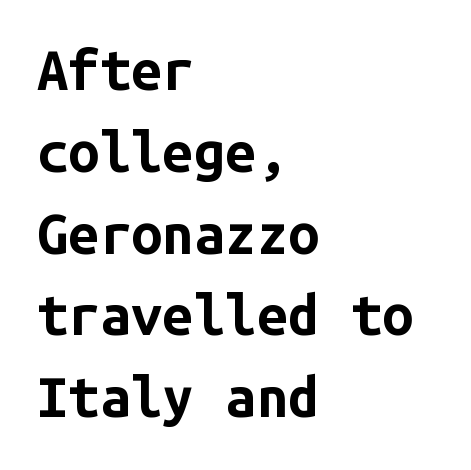
Q: Is the text bold? A: Yes.
Q: Is the text italic (slanted)? A: No, it is upright.
Q: Is the typeface a serif or a sans-serif typeface? A: Sans-serif.
Q: Is the text underlined? A: No.
Q: How is the paragraph aligned? A: Left-aligned.
Q: Is the spacing between letters normal or unusually wide? A: Normal.
Q: Is the spacing between lines tight, normal or loose? A: Normal.
Q: Width (condensed, normal, or wide)? A: Normal.
Q: Stroke contrast? A: Low.
Q: x-height? A: Medium.
Q: Monospaced? A: Yes.
